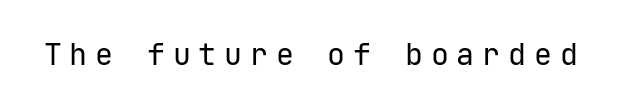
The image shows 30 px regular-weight sans-serif type, upright; set unusually wide letter spacing (+0.26 em), not underlined; low stroke contrast and a medium x-height.
